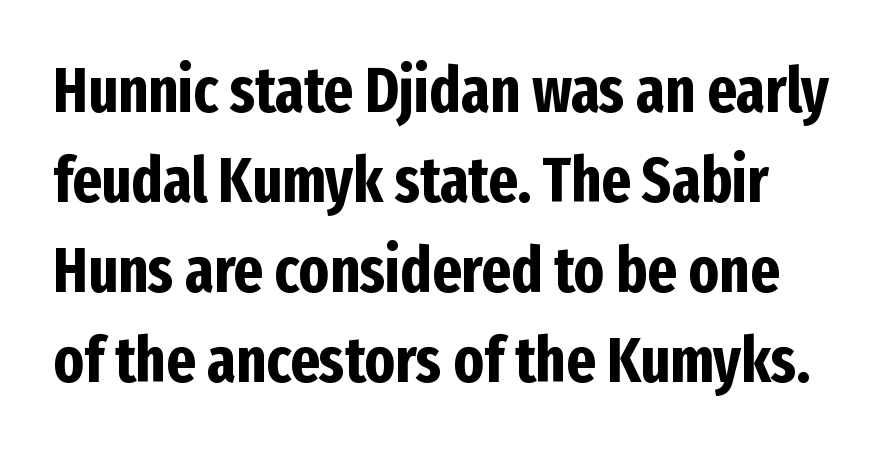
Q: Is the text bold? A: Yes.
Q: Is the text italic (slanted)? A: No, it is upright.
Q: Is the typeface a serif or a sans-serif typeface? A: Sans-serif.
Q: Is the text underlined? A: No.
Q: Is the spacing between letters normal or unusually wide? A: Normal.
Q: Is the spacing between lines tight, normal or loose? A: Normal.
Q: Width (condensed, normal, or wide)? A: Condensed.
Q: Stroke contrast? A: Low.
Q: x-height? A: Medium.
Q: Monospaced? A: No.
